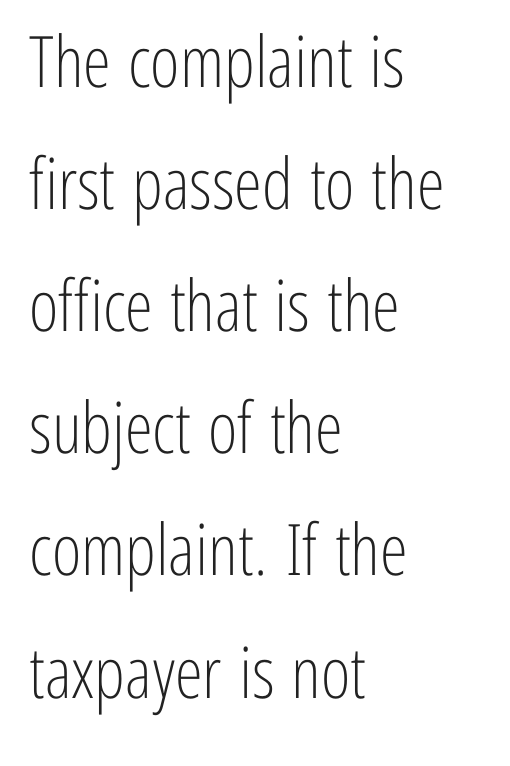
Does the type have serifs? No, each stem ends abruptly. Honestly, there is no underline to notice here at all. Look at the tracking — it's just the regular setting, nothing added. Left-aligned paragraph, ragged on the right. Here the designer chose a conventional face with non-uniform glyph widths.
